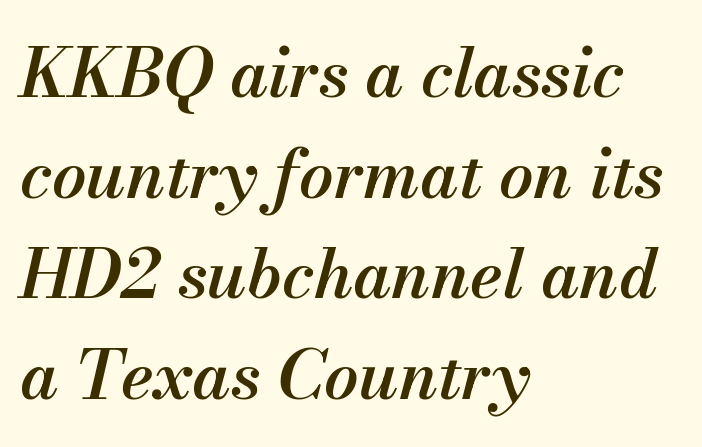
Q: Is the text bold? A: Semi-bold.
Q: Is the text italic (slanted)? A: Yes, it leans right by about 13 degrees.
Q: Is the text underlined? A: No.
Q: How is the paragraph aligned? A: Left-aligned.
Q: Is the spacing between letters normal or unusually wide? A: Normal.
Q: Is the spacing between lines tight, normal or loose? A: Normal.
Q: Width (condensed, normal, or wide)? A: Normal.
Q: Stroke contrast? A: Medium.
Q: x-height? A: Small.
Q: Monospaced? A: No.
